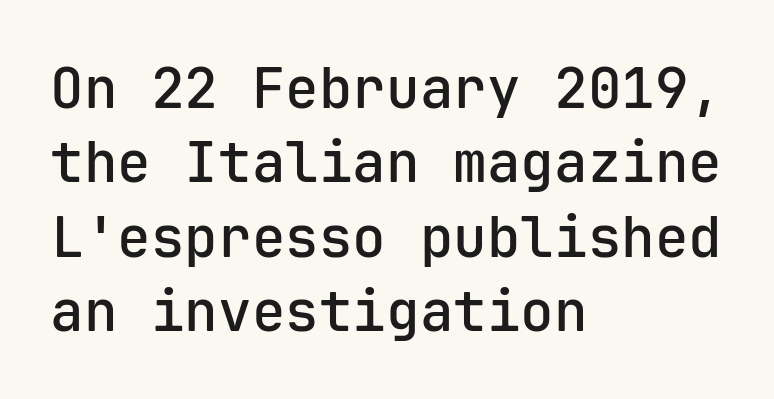
Q: Is the text bold? A: Semi-bold.
Q: Is the text italic (slanted)? A: No, it is upright.
Q: Is the typeface a serif or a sans-serif typeface? A: Sans-serif.
Q: Is the text underlined? A: No.
Q: How is the paragraph aligned? A: Left-aligned.
Q: Is the spacing between letters normal or unusually wide? A: Normal.
Q: Is the spacing between lines tight, normal or loose? A: Normal.
Q: Width (condensed, normal, or wide)? A: Normal.
Q: Stroke contrast? A: Low.
Q: x-height? A: Medium.
Q: Monospaced? A: Yes.
